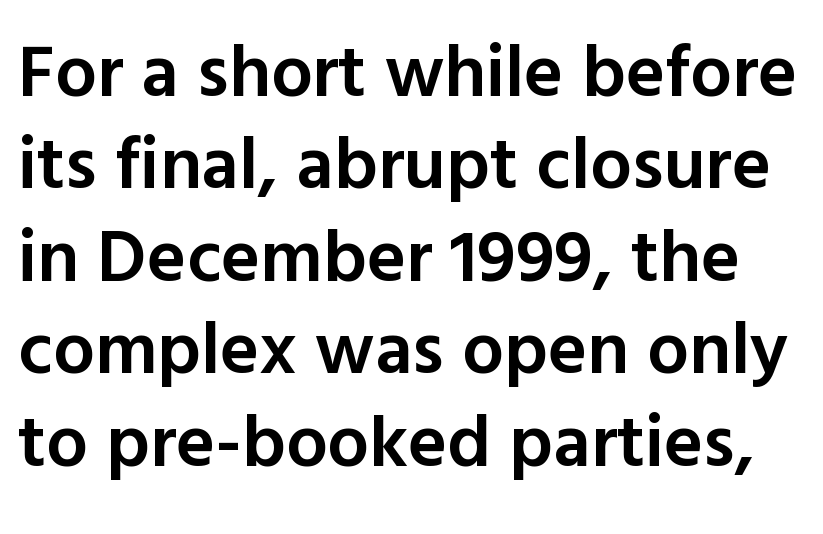
{"serif": "no", "italic": "no", "bold": "semi", "weight": "semibold", "width": "normal", "x_height": "medium", "monospaced": "no", "underline": "no", "line_spacing": "normal", "line_spacing_ratio": 1.25, "letter_spacing": "normal", "letter_spacing_em": 0.0, "glyph_px": 74}
